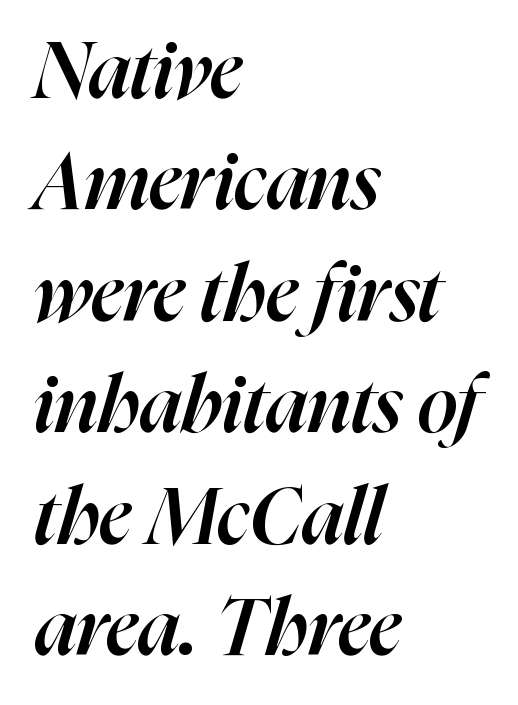
Q: Is the text bold? A: Semi-bold.
Q: Is the text italic (slanted)? A: Yes, it leans right by about 16 degrees.
Q: Is the text underlined? A: No.
Q: How is the paragraph aligned? A: Left-aligned.
Q: Is the spacing between letters normal or unusually wide? A: Normal.
Q: Is the spacing between lines tight, normal or loose? A: Normal.
Q: Width (condensed, normal, or wide)? A: Normal.
Q: Stroke contrast? A: High.
Q: x-height? A: Medium.
Q: Monospaced? A: No.
